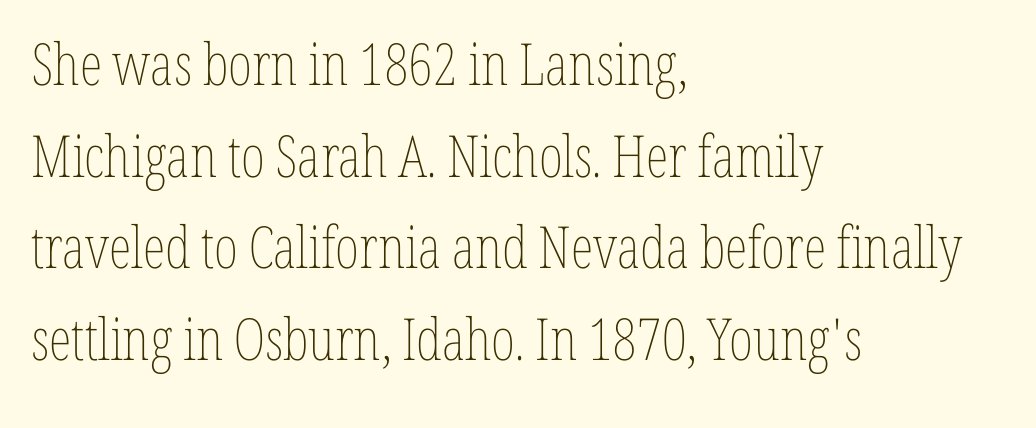
{"italic": "no", "bold": "no", "weight": "thin", "width": "condensed", "stroke_contrast": "low", "x_height": "medium", "monospaced": "no", "underline": "no", "align": "left", "line_spacing": "normal", "line_spacing_ratio": 1.58, "letter_spacing": "normal", "letter_spacing_em": 0.0, "glyph_px": 58}
